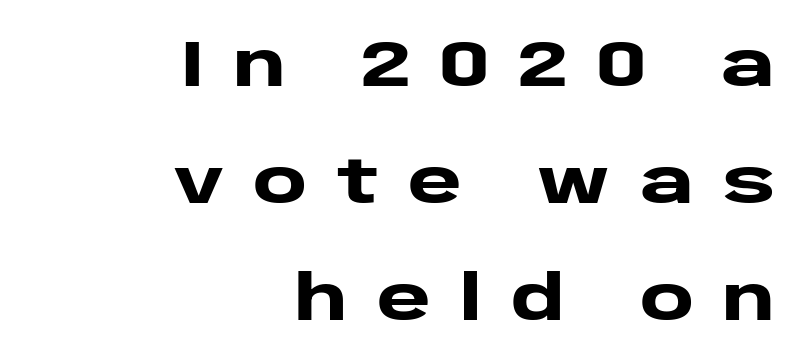
Just letters on the line, the space beneath them empty. Between one letter and the next there's a generous, obvious gap. Spacing verdict: proportional, widths tailored to each character. The typeface chosen for these lines omits serifs. These lines stack with their right ends in a neat column.
